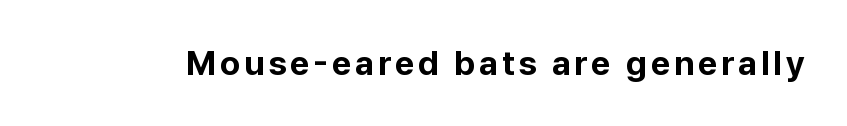
Q: Is the text bold? A: Yes.
Q: Is the text italic (slanted)? A: No, it is upright.
Q: Is the typeface a serif or a sans-serif typeface? A: Sans-serif.
Q: Is the text underlined? A: No.
Q: Width (condensed, normal, or wide)? A: Normal.
Q: Stroke contrast? A: Low.
Q: x-height? A: Medium.
Q: Monospaced? A: No.
